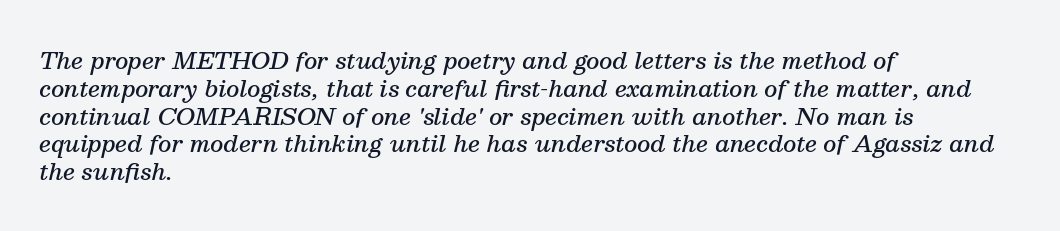
{"italic": "yes", "lean": "right", "slant_degrees": 13, "bold": "semi", "underline": "no", "align": "left", "line_spacing_ratio": 1.21, "letter_spacing": "normal", "letter_spacing_em": 0.0, "glyph_px": 23}
